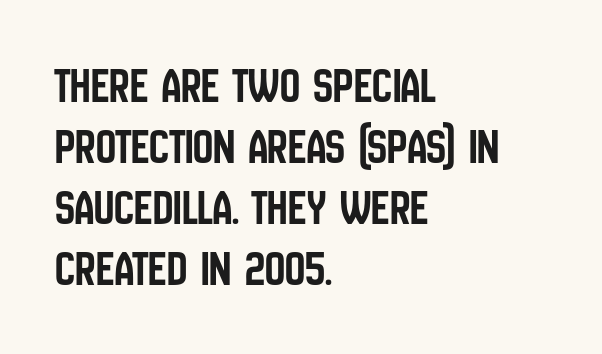
You could not count columns in this text — the font is proportionally spaced. Every row of glyphs begins at an identical x-position on the left. Default kerning and tracking; the words read as compact shapes. The letters stand straight up with perfectly vertical stems. Regarding serifs, this sample does without them. Underline: absent.
